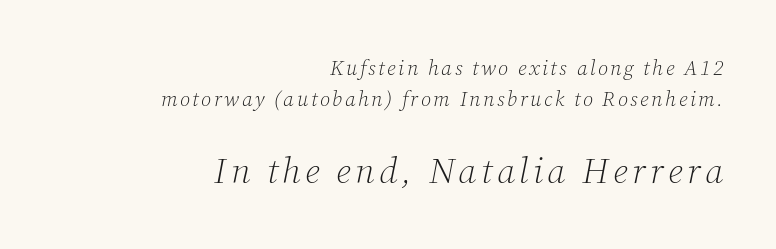
Lines of text with bare space underneath. The font's italic variant was chosen for this text. In terms of leading, this rendering sits right in the middle. Type size steps up from the first block to the second. Each line ends at the same right margin while the left side varies.
